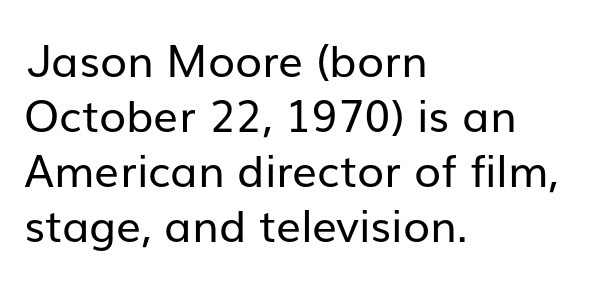
No extra tracking has been applied to these lines. Tall strokes in this sample are plumb rather than angled. No extra ink here — the face is not bold. Observe the absence of serifs on each vertical stroke in this sample. Lines of text with bare space underneath.
